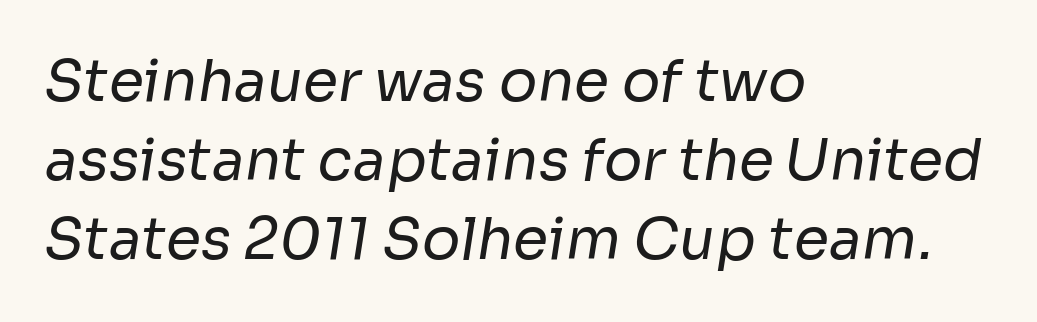
Q: Is the text bold? A: No.
Q: Is the typeface a serif or a sans-serif typeface? A: Sans-serif.
Q: Is the text underlined? A: No.
Q: How is the paragraph aligned? A: Left-aligned.
Q: Is the spacing between letters normal or unusually wide? A: Normal.
Q: Is the spacing between lines tight, normal or loose? A: Normal.
Q: Width (condensed, normal, or wide)? A: Normal.
Q: Stroke contrast? A: Low.
Q: x-height? A: Medium.
Q: Monospaced? A: No.
